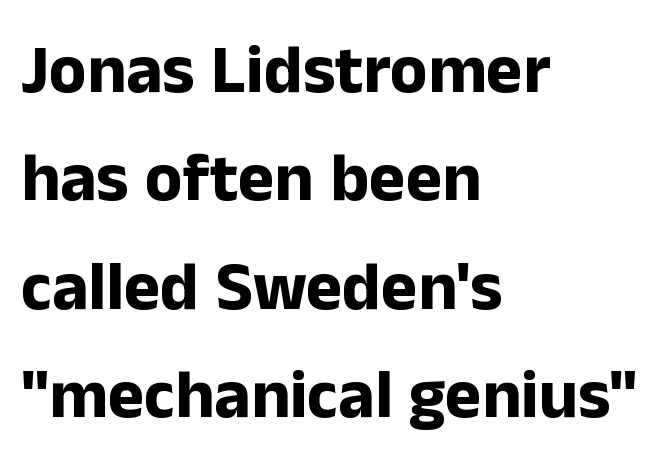
A typesetter would mark this as roman, not italic. A classic flush-left, rag-right setting is used for this passage. Vertical spacing — default. Nothing unusual about the tracking: characters are spaced as the font intends. The rendering uses natural spacing where letterforms have individual widths.
